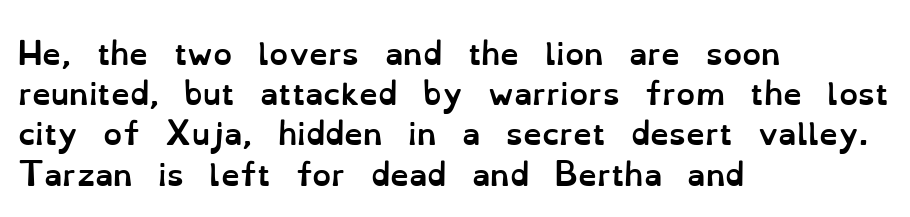
Students, observe: this is what conventionally led text looks like. Short note: letters normally spaced. Spacing verdict: proportional, widths tailored to each character. A student would call this left alignment; a typographer would say flush left, rag right.
